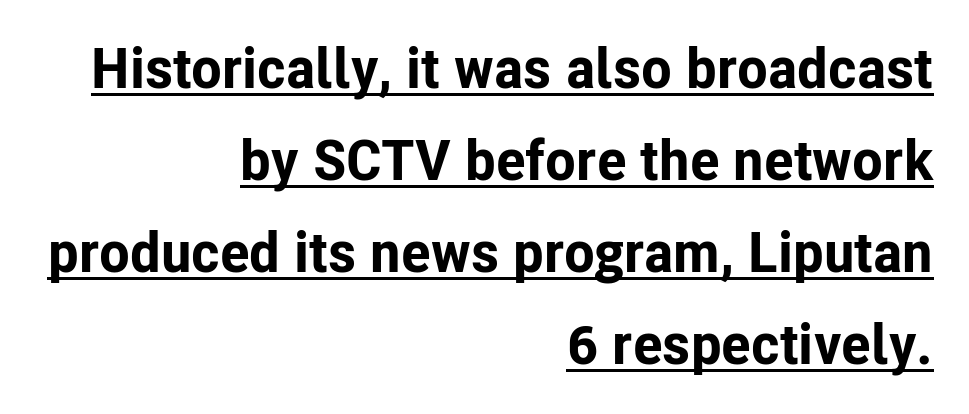
The image shows 56 px bold sans-serif type, upright; set right-aligned, normal line spacing (1.64x), normal letter spacing, underlined; low stroke contrast and a medium x-height.
